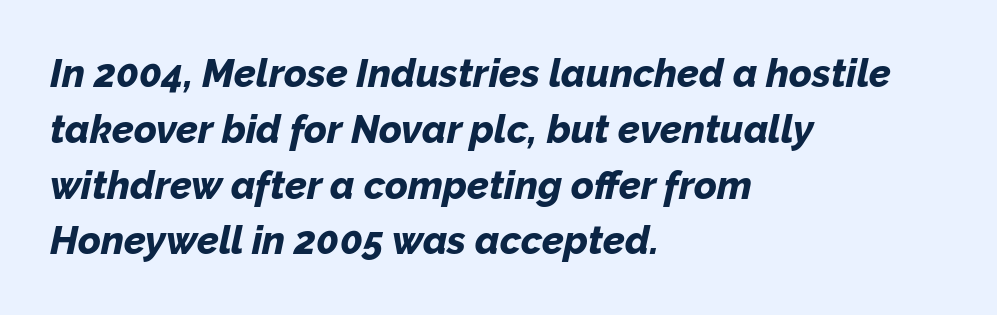
The image shows 39 px bold type, italic (leaning right); set left-aligned, normal line spacing (1.43x), normal letter spacing, not underlined; low stroke contrast and a medium x-height.
